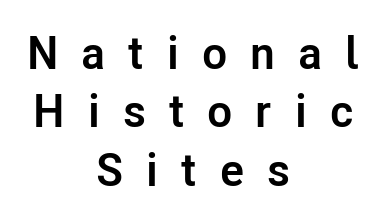
The image shows 46 px semibold sans-serif type, upright; set centered, normal line spacing (1.27x), unusually wide letter spacing (+0.5 em), not underlined; low stroke contrast and a medium x-height.
